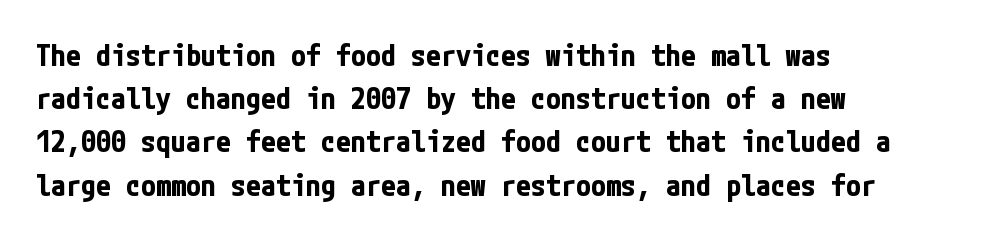
The image shows 30 px bold, condensed sans-serif type, upright; set left-aligned, normal line spacing (1.44x), normal letter spacing, not underlined; low stroke contrast and a medium x-height.
